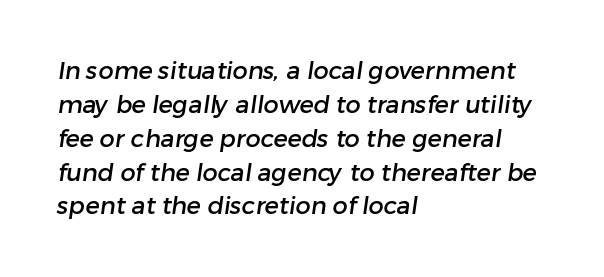
Lines of text with bare space underneath. Glyph-to-glyph distance matches everyday printed text. The lines sit at an ordinary, default distance from one another. The lines in this sample share a left origin and differ only in where they stop.
